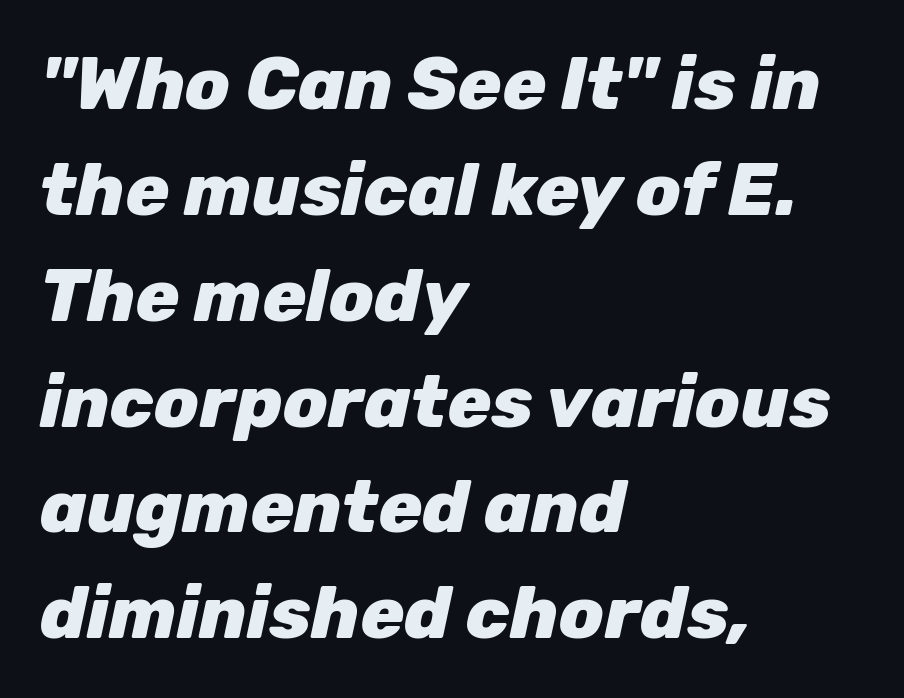
The image shows 73 px heavy type, italic (leaning right); set left-aligned, normal line spacing (1.45x), normal letter spacing, not underlined; low stroke contrast and a medium x-height.
